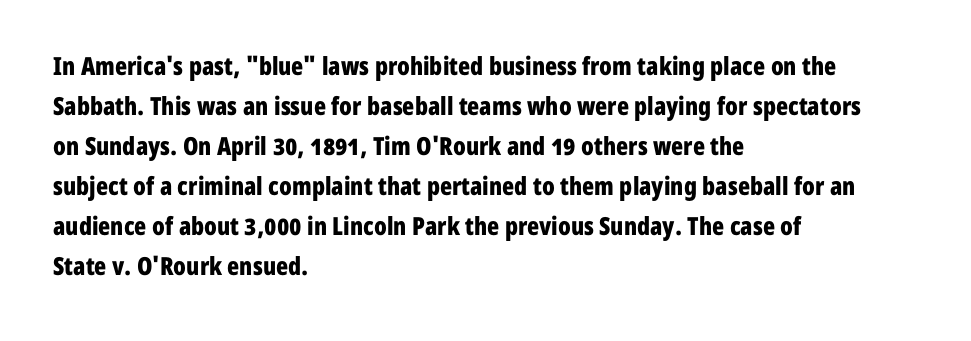
{"italic": "no", "bold": "yes", "underline": "no", "align": "left", "line_spacing": "normal", "line_spacing_ratio": 1.6, "letter_spacing": "normal", "letter_spacing_em": 0.0, "glyph_px": 25}
